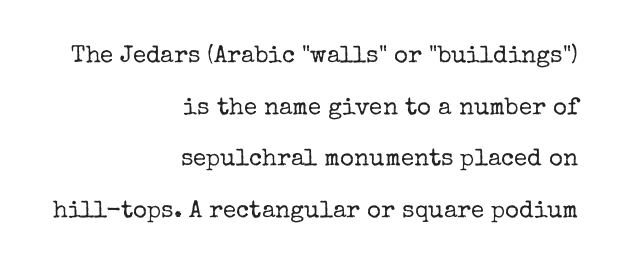
Descenders are the only things crossing below the line. Observe the ordinary spacing: letters are neighbours, not strangers. The passage is arranged like a letterhead date or caption credit — flush right. A roman cut, with each character standing at attention. Stem width sits at or under what a default text font uses.
